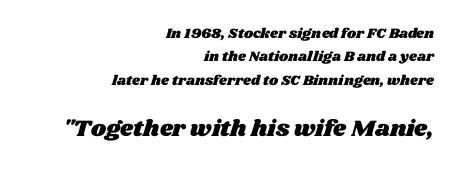
Visually, the bottom section dominates because its glyphs are scaled up. A typesetter would call this leading conventional body-copy spacing. Teacher's note: observe the even right margin — that is flush-right alignment. Anything drawn beneath the words? Only blank space.
